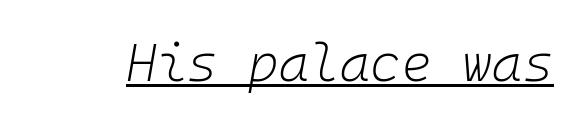
The image shows 52 px light type, italic (leaning right), monospaced; set normal letter spacing, underlined; low stroke contrast and a medium x-height.
